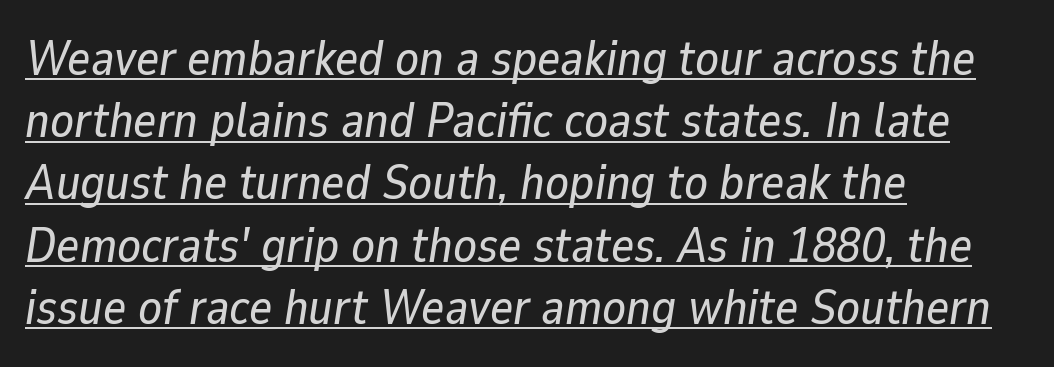
The image shows 49 px text type, italic (leaning right); set left-aligned, normal line spacing (1.27x), normal letter spacing, underlined; low stroke contrast and a medium x-height.
